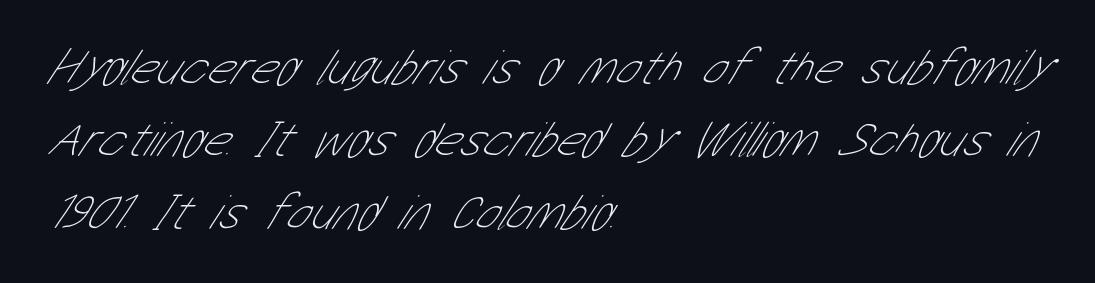
No word sits above an underline. Is the letter spacing exaggerated? No — it looks like the ordinary default. The passage shown is not bold in any degree. Looks like regular typesetting: each glyph gets only the width it needs. One-word summary of the alignment: left.
